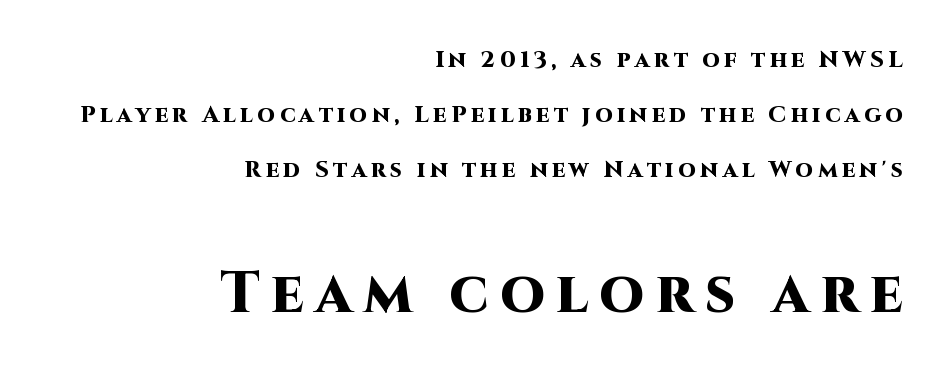
{"serif": "no", "italic": "no", "bold": "yes", "weight": "heavy", "width": "normal", "stroke_contrast": "high", "x_height": "large", "monospaced": "no", "underline": "no", "align": "right", "line_spacing": "loose", "line_spacing_ratio": 2.39, "larger_block": "second", "size_ratio": 2.52, "glyph_px": 58}
